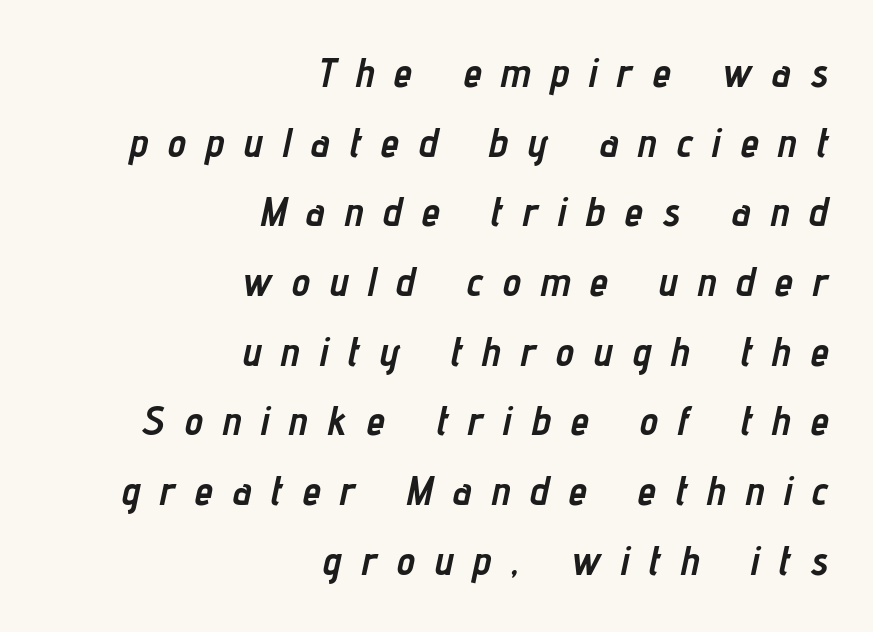
Letter spacing: wide. Think of a printed novel: that variable character pitch is what you see here. This is oblique type, the kind used for emphasis or titles. Every row of glyphs terminates at an identical x-position on the right. Clear beneath every line of the passage. On the weight axis this lands at bold, roughly 700.
